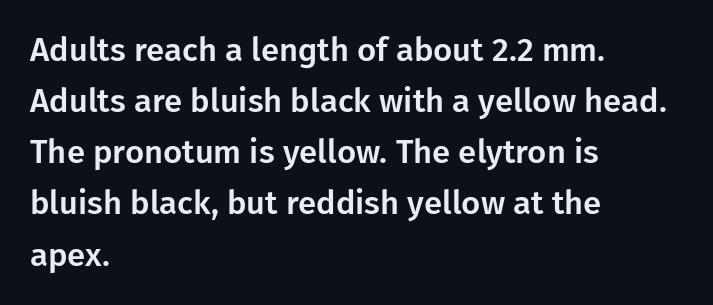
The lines in this sample share a left origin and differ only in where they stop. Compared with typical paragraphs, the rows here are spaced about the same. Compared with typical body copy, the letter spacing here is the same. Check under the words: just untouched page. What kind of face is this? One without serifs — a sans.
